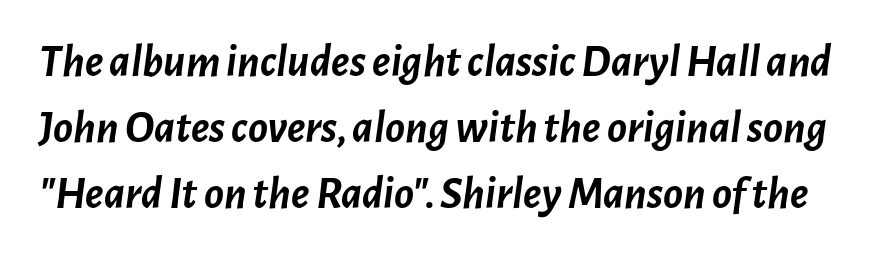
The image shows 46 px semibold type, italic (leaning right); set normal line spacing (1.43x), normal letter spacing, not underlined; low stroke contrast and a medium x-height.
